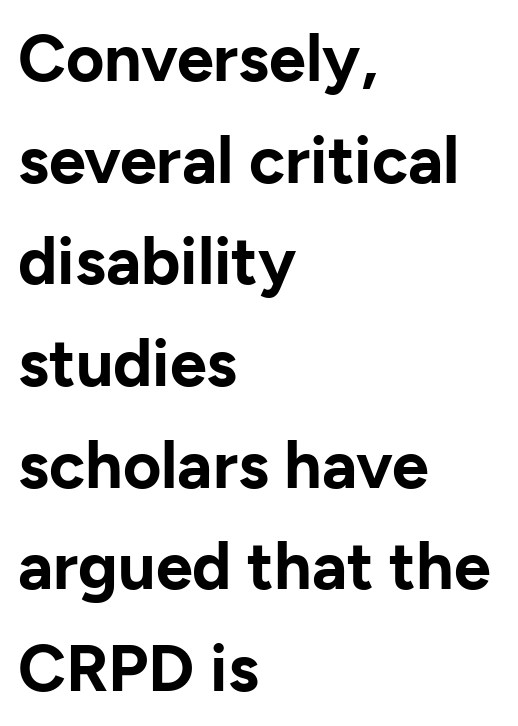
Q: Is the text bold? A: Yes.
Q: Is the text italic (slanted)? A: No, it is upright.
Q: Is the typeface a serif or a sans-serif typeface? A: Sans-serif.
Q: Is the text underlined? A: No.
Q: How is the paragraph aligned? A: Left-aligned.
Q: Is the spacing between letters normal or unusually wide? A: Normal.
Q: Is the spacing between lines tight, normal or loose? A: Normal.
Q: Width (condensed, normal, or wide)? A: Normal.
Q: Stroke contrast? A: Low.
Q: x-height? A: Medium.
Q: Monospaced? A: No.
